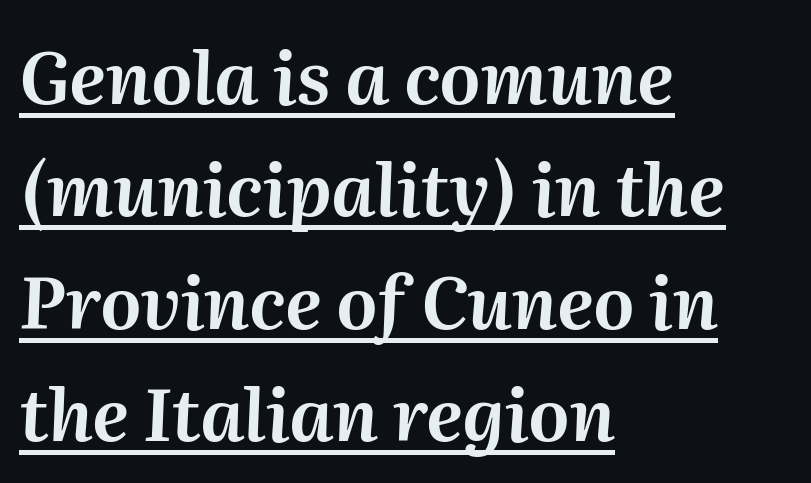
Q: Is the text italic (slanted)? A: Yes, it leans right by about 2 degrees.
Q: Is the text underlined? A: Yes.
Q: How is the paragraph aligned? A: Left-aligned.
Q: Is the spacing between letters normal or unusually wide? A: Normal.
Q: Is the spacing between lines tight, normal or loose? A: Normal.
Q: Width (condensed, normal, or wide)? A: Normal.
Q: Stroke contrast? A: Medium.
Q: x-height? A: Medium.
Q: Monospaced? A: No.
